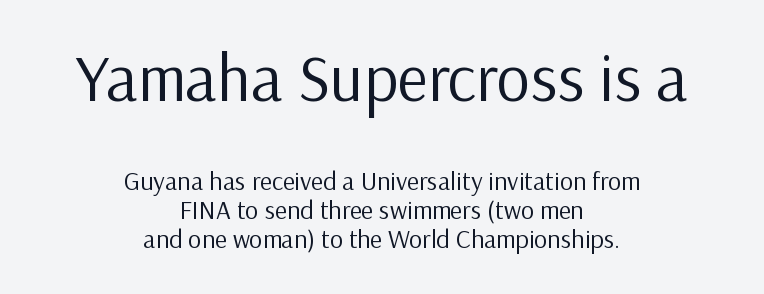
You could not count columns in this text — the font is proportionally spaced. Vertical stems look standard width or narrower in stroke. The horizontal fit of the characters is conventional and even. The letters in the upper block stand taller than those in the block below. Both edges are ragged and mirror each other, which tells us the setting is centered. Are there feet on the stems? There aren't — it's a sans.
